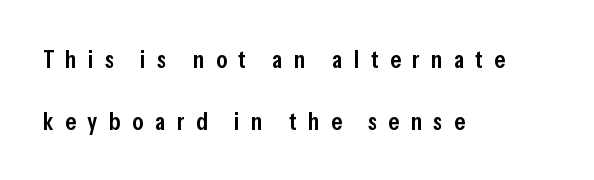
The image shows 25 px text type, upright; set left-aligned, loose line spacing (2.47x), unusually wide letter spacing (+0.46 em), not underlined.
